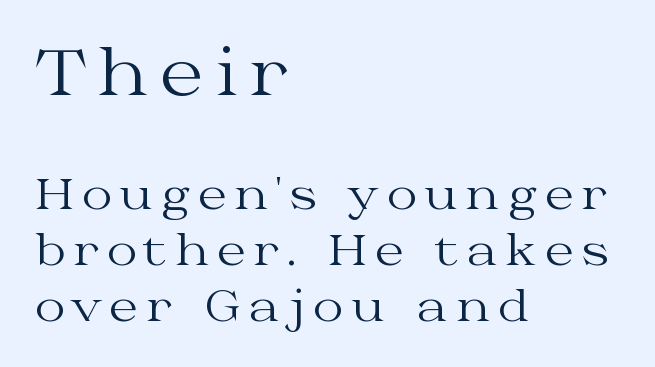
{"serif": "yes", "italic": "no", "bold": "no", "weight": "regular", "width": "wide", "stroke_contrast": "medium", "x_height": "medium", "monospaced": "no", "underline": "no", "align": "left", "line_spacing": "normal", "line_spacing_ratio": 1.33, "larger_block": "first", "size_ratio": 1.5, "glyph_px": 63}
